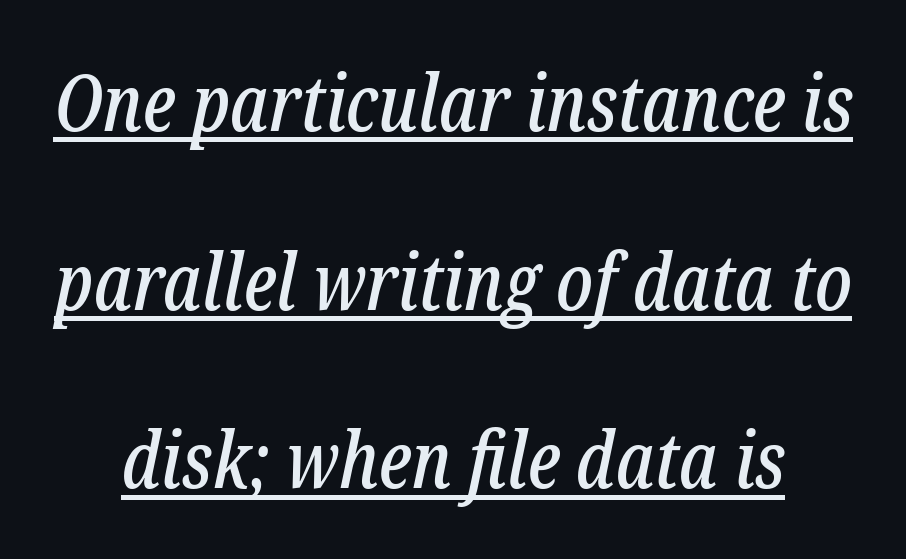
{"serif": "yes", "italic": "yes", "lean": "right", "slant_degrees": 12, "width": "condensed", "stroke_contrast": "low", "x_height": "medium", "monospaced": "no", "underline": "yes", "line_spacing": "loose", "line_spacing_ratio": 2.29, "letter_spacing": "normal", "letter_spacing_em": 0.0, "glyph_px": 78}
